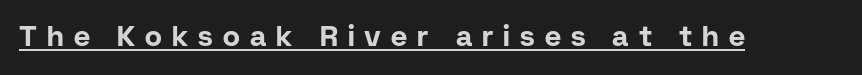
The image shows 28 px bold sans-serif type, upright; set unusually wide letter spacing (+0.36 em), underlined; low stroke contrast and a medium x-height.
